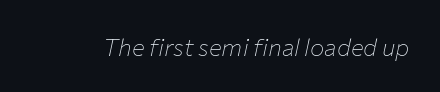
The image shows 24 px text type, italic (leaning right); set normal letter spacing, not underlined.
